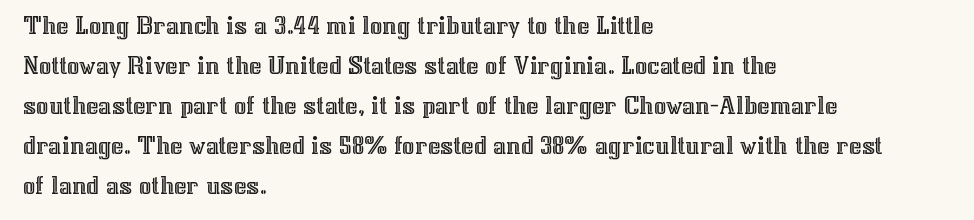
Regular leading. The zone under the glyphs is completely vacant. Italic? Not at all — the glyphs are vertical. A typesetter would call this zero additional tracking. Leftover space on each line is placed entirely after the last word.
